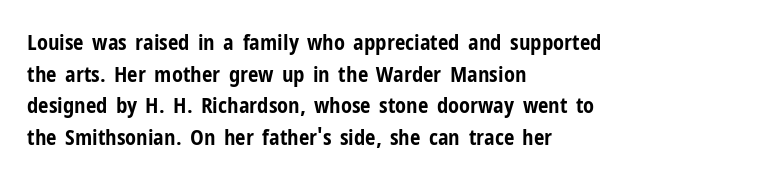
This is roman type, the default non-slanted kind. Observe the ordinary spacing: letters are neighbours, not strangers. The space between consecutive lines is moderate. Leftover space on each line is placed entirely after the last word. The string is rendered with underlining switched off. What weight is shown? A full bold with thick strokes.
